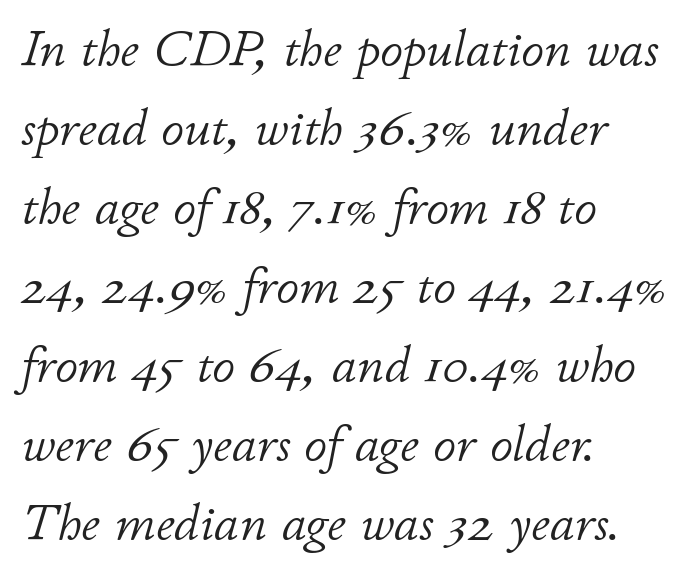
Q: Is the text bold? A: No.
Q: Is the text italic (slanted)? A: Yes, it leans right by about 11 degrees.
Q: Is the text underlined? A: No.
Q: How is the paragraph aligned? A: Left-aligned.
Q: Is the spacing between letters normal or unusually wide? A: Normal.
Q: Is the spacing between lines tight, normal or loose? A: Normal.
Q: Width (condensed, normal, or wide)? A: Normal.
Q: Stroke contrast? A: Low.
Q: x-height? A: Small.
Q: Monospaced? A: No.
